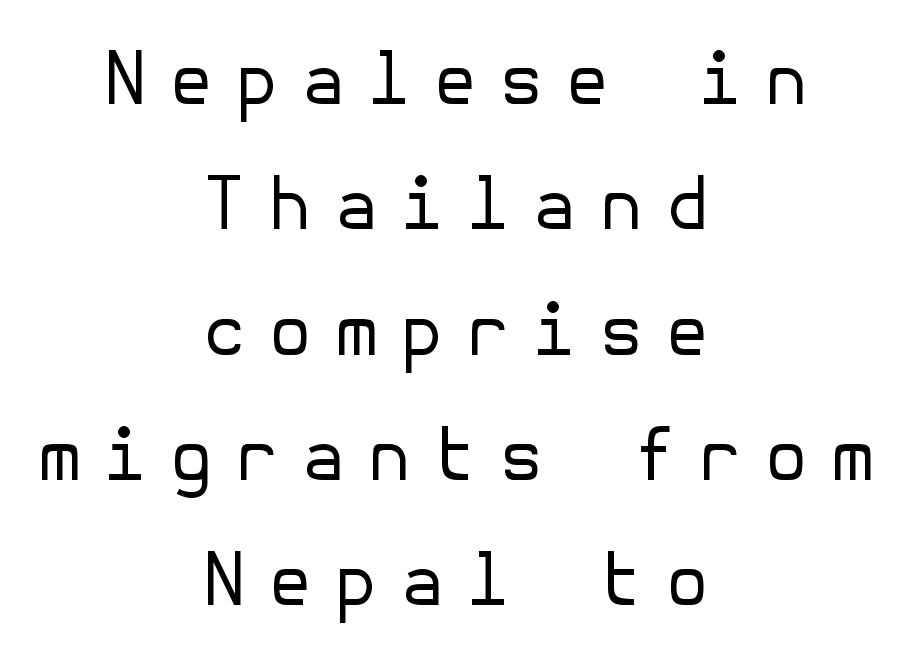
{"serif": "no", "italic": "no", "bold": "no", "weight": "regular", "width": "normal", "stroke_contrast": "low", "x_height": "medium", "underline": "no", "align": "center", "line_spacing_ratio": 1.74, "letter_spacing": "wide", "letter_spacing_em": 0.3, "glyph_px": 72}
